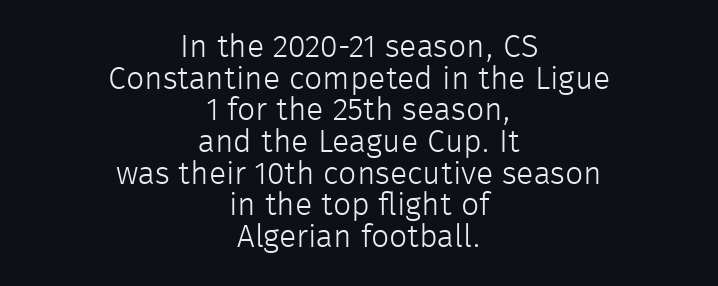
The image shows 32 px light sans-serif type, upright; set centered, tight line spacing (0.99x), normal letter spacing, not underlined; low stroke contrast and a medium x-height.
